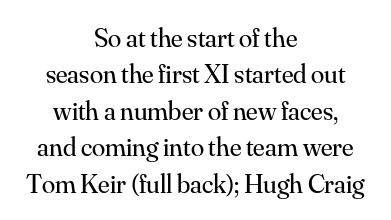
{"italic": "no", "bold": "no", "underline": "no", "align": "center", "line_spacing": "normal", "line_spacing_ratio": 1.35, "letter_spacing": "normal", "letter_spacing_em": 0.0, "glyph_px": 27}
